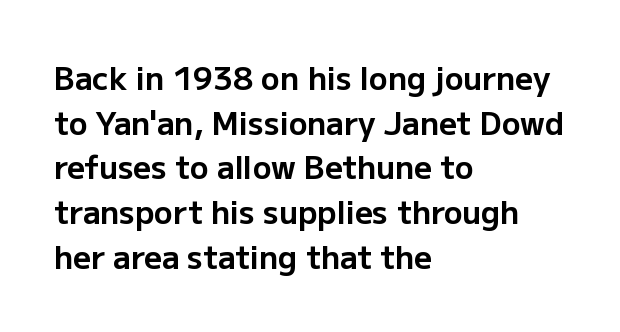
The image shows 31 px bold sans-serif type, upright; set left-aligned, normal line spacing (1.44x), normal letter spacing, not underlined; low stroke contrast and a medium x-height.
